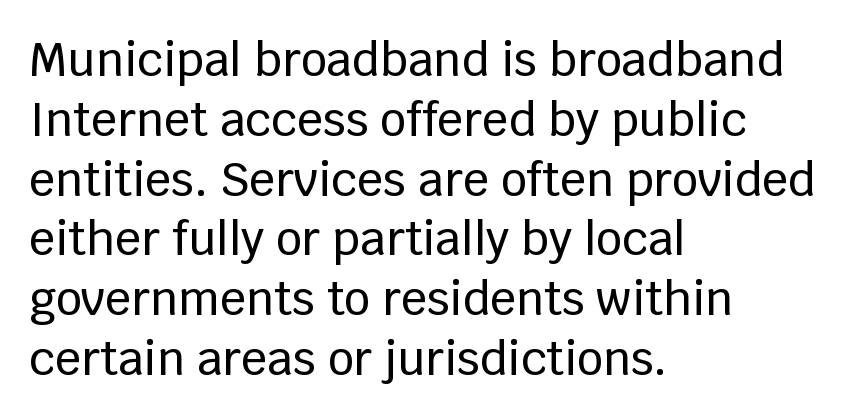
Q: Is the text italic (slanted)? A: No, it is upright.
Q: Is the typeface a serif or a sans-serif typeface? A: Sans-serif.
Q: Is the text underlined? A: No.
Q: How is the paragraph aligned? A: Left-aligned.
Q: Is the spacing between letters normal or unusually wide? A: Normal.
Q: Is the spacing between lines tight, normal or loose? A: Normal.
Q: Width (condensed, normal, or wide)? A: Normal.
Q: Stroke contrast? A: Low.
Q: x-height? A: Large.
Q: Monospaced? A: No.
